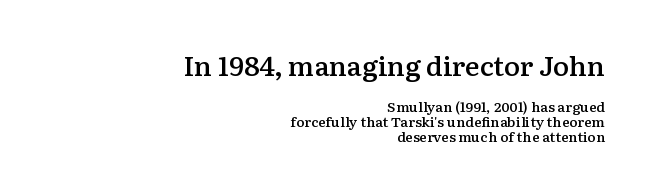
Q: Is the text bold? A: Semi-bold.
Q: Is the text italic (slanted)? A: No, it is upright.
Q: Is the text underlined? A: No.
Q: How is the paragraph aligned? A: Right-aligned.
Q: Is the spacing between letters normal or unusually wide? A: Normal.
Q: Is the spacing between lines tight, normal or loose? A: Tight.
Q: Which block of text is set in a larger size, the first (top) or the second (bottom)? A: The first (top) one.
